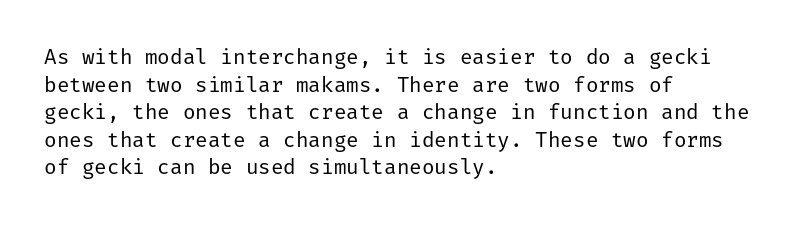
The image shows 21 px text type, upright; set left-aligned, normal line spacing (1.31x), normal letter spacing, not underlined.
